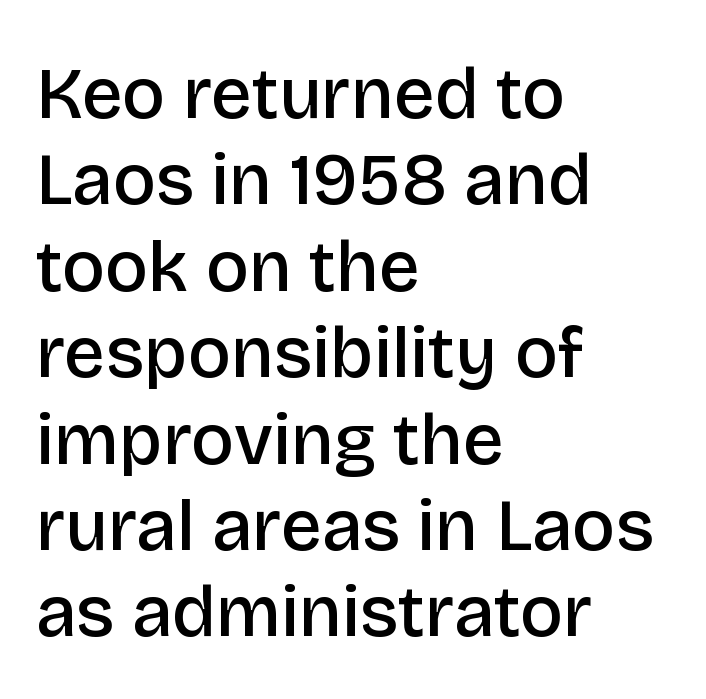
The passage is arranged the way most books set body copy — flush left. Default kerning and tracking; the words read as compact shapes. Just letters on the line, the space beneath them empty. Typographic density is moderately raised because the face is semibold.
